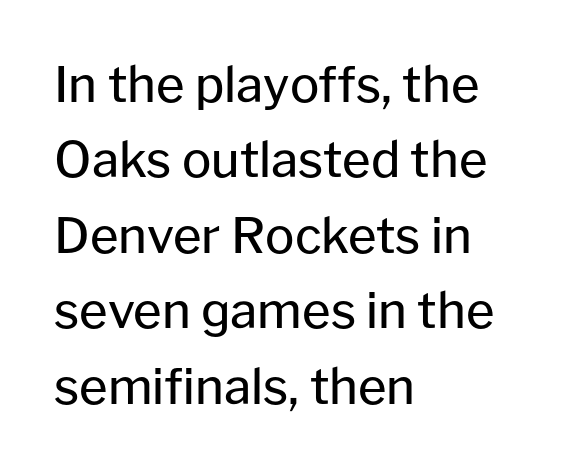
Q: Is the text bold? A: No.
Q: Is the text italic (slanted)? A: No, it is upright.
Q: Is the typeface a serif or a sans-serif typeface? A: Sans-serif.
Q: Is the text underlined? A: No.
Q: How is the paragraph aligned? A: Left-aligned.
Q: Is the spacing between letters normal or unusually wide? A: Normal.
Q: Is the spacing between lines tight, normal or loose? A: Normal.
Q: Width (condensed, normal, or wide)? A: Normal.
Q: Stroke contrast? A: Low.
Q: x-height? A: Medium.
Q: Monospaced? A: No.
